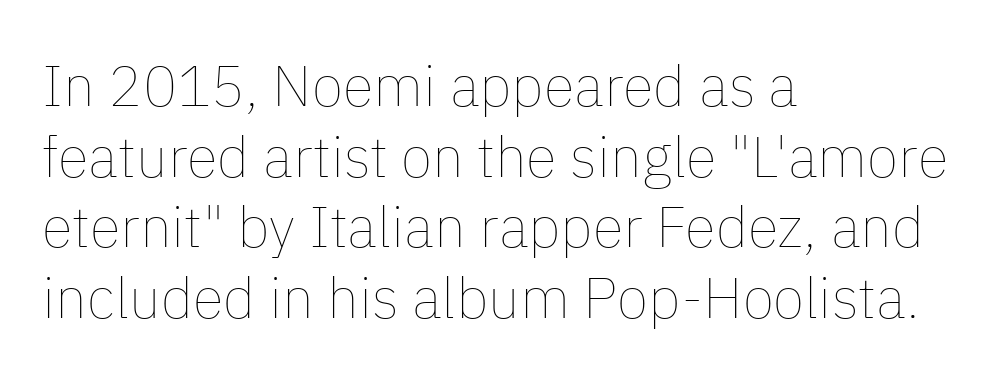
A light-to-regular cut is what we see here. A typesetter would call this zero additional tracking. These lines are rendered in a variable-pitch font. Does the copy run flush right? No — it runs flush left. Does the lettering tilt? It doesn't — this is upright.
